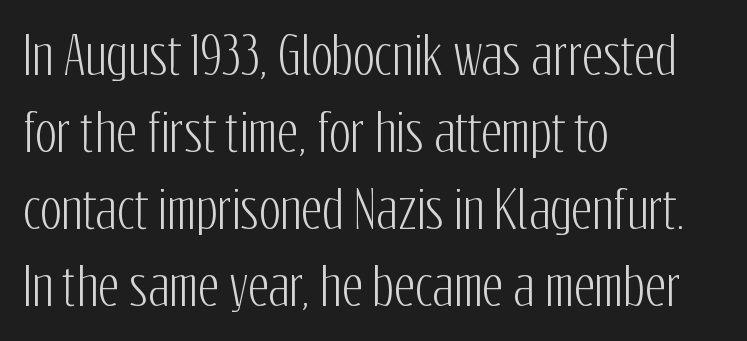
This rendering features lettering with no underline. Vertical strokes here are truly vertical. Tracking value appears to be zero — textbook default spacing. Typographically, this falls in the sans-serif category.
